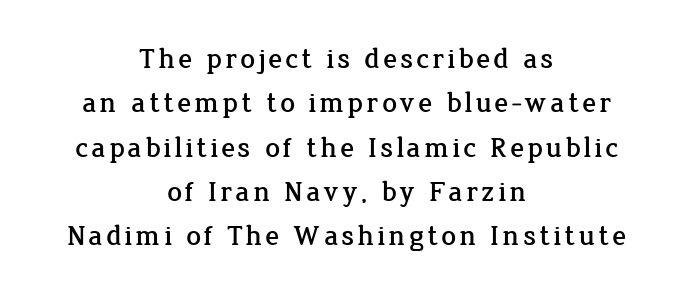
Q: Is the text italic (slanted)? A: No, it is upright.
Q: Is the typeface a serif or a sans-serif typeface? A: Serif.
Q: Is the text underlined? A: No.
Q: How is the paragraph aligned? A: Centered.
Q: Is the spacing between lines tight, normal or loose? A: Normal.
Q: Width (condensed, normal, or wide)? A: Normal.
Q: Stroke contrast? A: Low.
Q: x-height? A: Medium.
Q: Monospaced? A: No.
